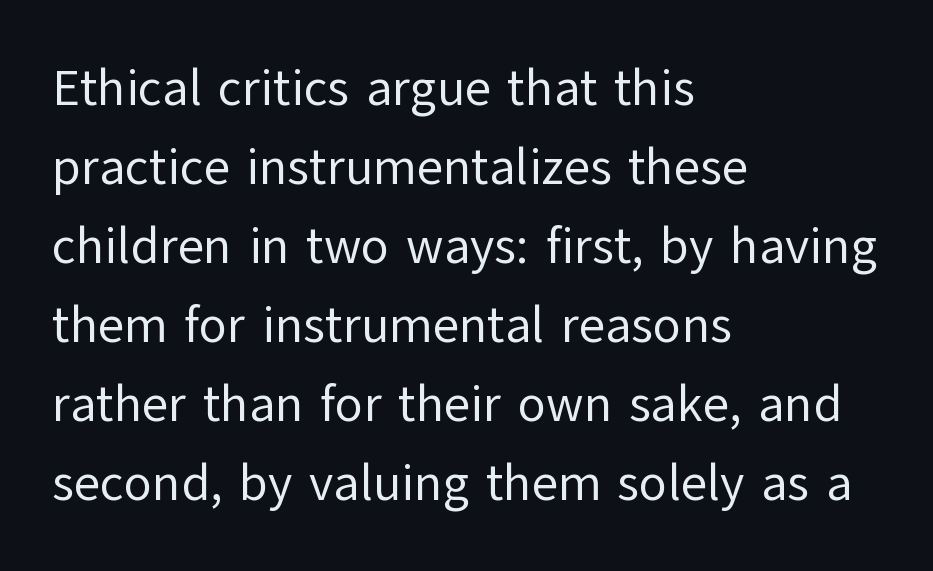
{"serif": "no", "italic": "no", "bold": "no", "weight": "regular", "width": "normal", "stroke_contrast": "low", "x_height": "medium", "monospaced": "no", "underline": "no", "align": "left", "line_spacing": "normal", "line_spacing_ratio": 1.55, "letter_spacing": "normal", "letter_spacing_em": 0.0, "glyph_px": 51}
